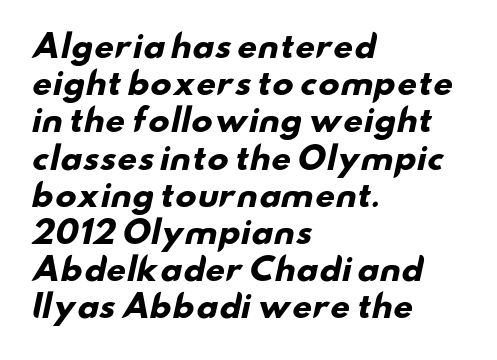
{"serif": "no", "bold": "yes", "weight": "heavy", "width": "wide", "stroke_contrast": "low", "x_height": "small", "monospaced": "no", "underline": "no", "align": "left", "line_spacing_ratio": 1.2, "letter_spacing": "normal", "letter_spacing_em": 0.0, "glyph_px": 31}
